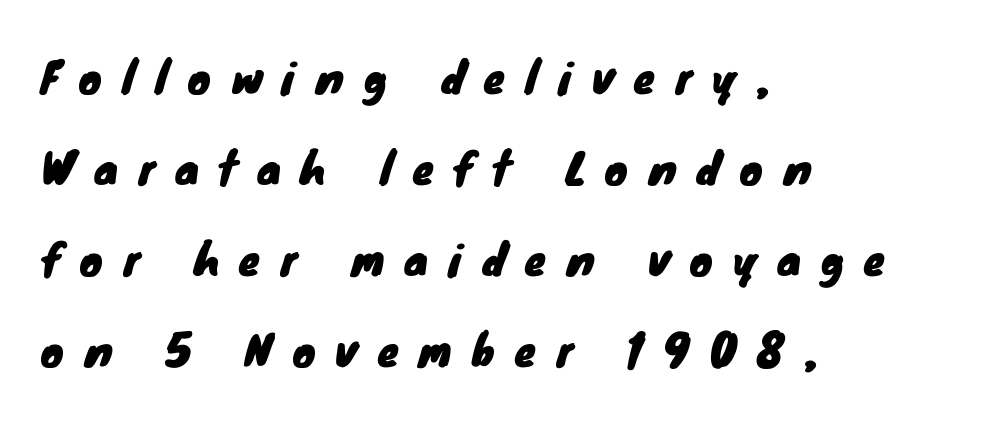
Every row of glyphs begins at an identical x-position on the left. Has an underline been added? It has not. Leading: increased. Varying glyph widths throughout — classic text-font behaviour. A sans-serif font was chosen for this passage.
